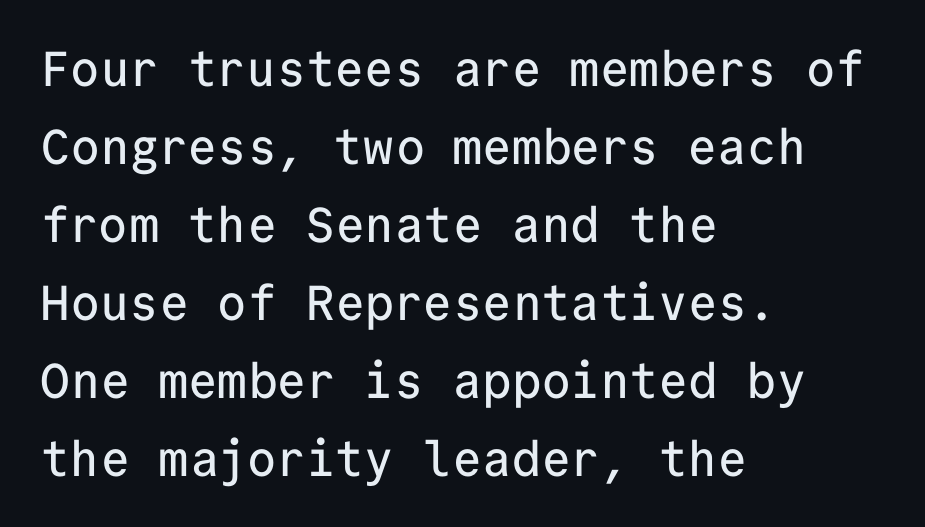
The image shows 49 px sans-serif type, upright, monospaced; set left-aligned, normal line spacing (1.59x), normal letter spacing, not underlined; low stroke contrast and a medium x-height.
